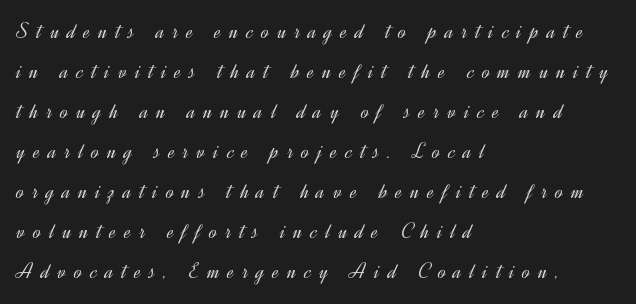
{"bold": "no", "underline": "no", "align": "left", "line_spacing_ratio": 1.74, "letter_spacing": "wide", "letter_spacing_em": 0.36, "glyph_px": 23}
